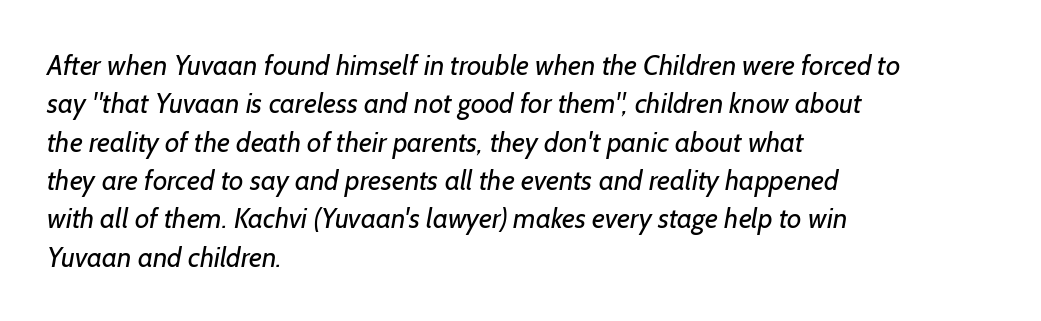
The image shows 28 px regular-weight sans-serif type; set left-aligned, normal line spacing (1.37x), normal letter spacing, not underlined; low stroke contrast and a medium x-height.
